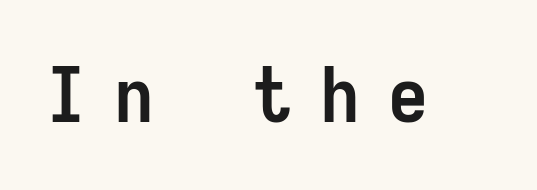
{"serif": "no", "italic": "no", "bold": "yes", "weight": "semibold", "width": "condensed", "stroke_contrast": "low", "x_height": "medium", "monospaced": "yes", "underline": "no", "letter_spacing": "wide", "letter_spacing_em": 0.4, "glyph_px": 76}
